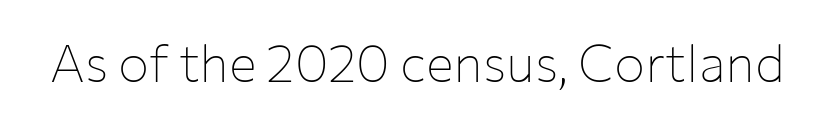
Each row of text sits above clean, open space. You could call the tracking neutral — neither tight nor loose. Note the varied advance widths — an 'i' is clearly narrower than an 'm'. Style check: upright. Are there feet on the stems? There aren't — it's a sans. No chunkiness to these letters — they're not bold.
